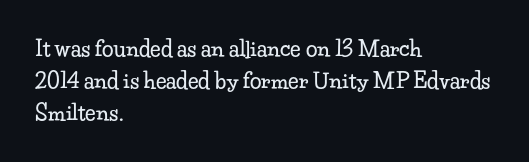
Q: Is the text italic (slanted)? A: No, it is upright.
Q: Is the text underlined? A: No.
Q: How is the paragraph aligned? A: Left-aligned.
Q: Is the spacing between letters normal or unusually wide? A: Normal.
Q: Is the spacing between lines tight, normal or loose? A: Normal.
